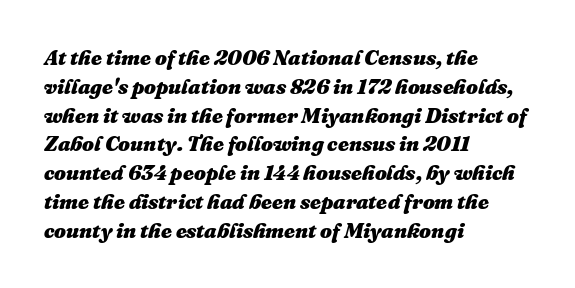
Posture: slanted. Only glyphs here, with clear space below each row. This sample is left-justified, so line endings fall wherever the words run out. The designer left line spacing at the default. The tracking reads as untouched default to a designer's eye.
